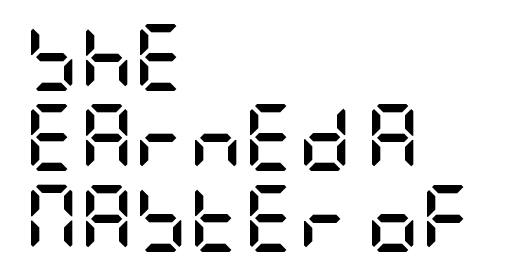
{"serif": "no", "italic": "no", "bold": "yes", "weight": "semibold", "width": "condensed", "stroke_contrast": "low", "x_height": "large", "underline": "no", "align": "left", "line_spacing_ratio": 1.2, "letter_spacing": "normal", "letter_spacing_em": 0.0, "glyph_px": 67}
